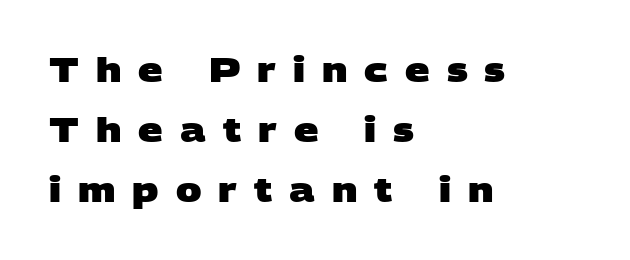
Q: Is the text bold? A: Yes.
Q: Is the typeface a serif or a sans-serif typeface? A: Sans-serif.
Q: Is the text underlined? A: No.
Q: How is the paragraph aligned? A: Left-aligned.
Q: Is the spacing between letters normal or unusually wide? A: Unusually wide.
Q: Width (condensed, normal, or wide)? A: Wide.
Q: Stroke contrast? A: Low.
Q: x-height? A: Large.
Q: Monospaced? A: No.
